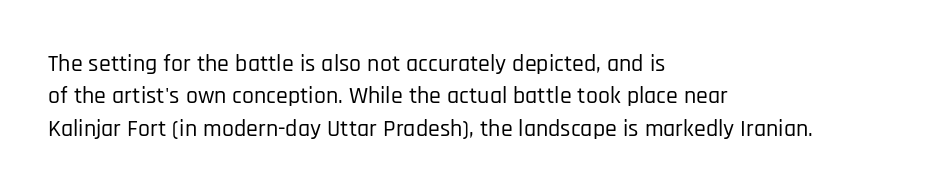
{"italic": "no", "underline": "no", "align": "left", "line_spacing": "normal", "line_spacing_ratio": 1.35, "letter_spacing": "normal", "letter_spacing_em": 0.0, "glyph_px": 24}
